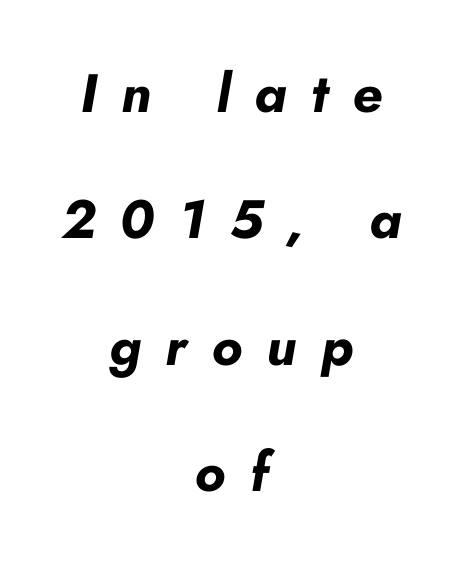
The image shows 54 px bold type, italic (leaning right); set centered, loose line spacing (2.34x), unusually wide letter spacing (+0.45 em), not underlined; low stroke contrast and a small x-height.
